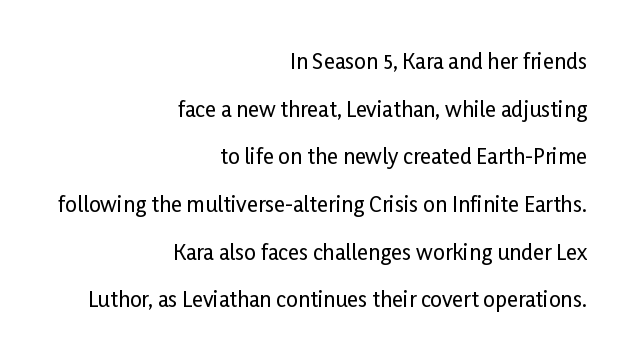
Q: Is the text italic (slanted)? A: No, it is upright.
Q: Is the text underlined? A: No.
Q: How is the paragraph aligned? A: Right-aligned.
Q: Is the spacing between letters normal or unusually wide? A: Normal.
Q: Is the spacing between lines tight, normal or loose? A: Loose.
